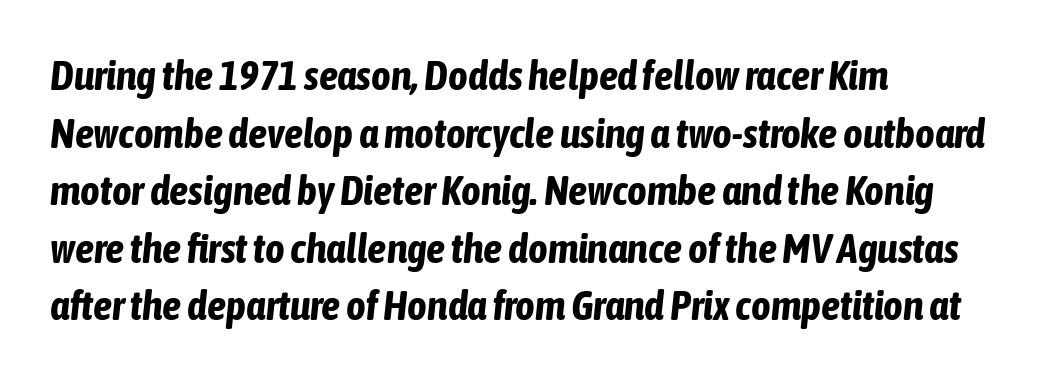
{"italic": "yes", "lean": "right", "slant_degrees": 6, "bold": "yes", "weight": "bold", "width": "condensed", "stroke_contrast": "low", "x_height": "medium", "monospaced": "no", "underline": "no", "align": "left", "line_spacing": "normal", "line_spacing_ratio": 1.37, "letter_spacing": "normal", "letter_spacing_em": 0.0, "glyph_px": 42}
